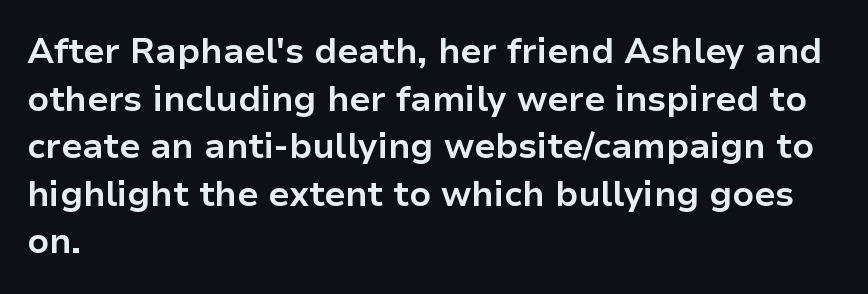
Q: Is the text bold? A: Yes.
Q: Is the text italic (slanted)? A: No, it is upright.
Q: Is the typeface a serif or a sans-serif typeface? A: Sans-serif.
Q: Is the text underlined? A: No.
Q: How is the paragraph aligned? A: Left-aligned.
Q: Is the spacing between letters normal or unusually wide? A: Normal.
Q: Is the spacing between lines tight, normal or loose? A: Normal.
Q: Width (condensed, normal, or wide)? A: Normal.
Q: Stroke contrast? A: Low.
Q: x-height? A: Medium.
Q: Monospaced? A: No.
